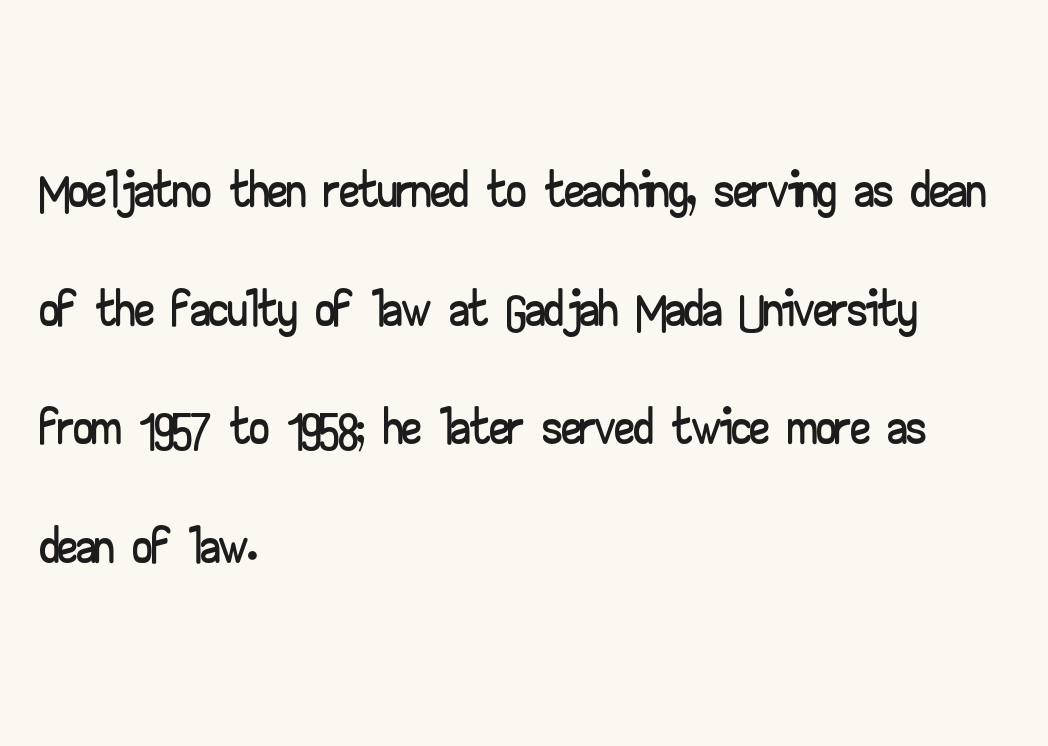
Q: Is the text italic (slanted)? A: No, it is upright.
Q: Is the typeface a serif or a sans-serif typeface? A: Sans-serif.
Q: Is the text underlined? A: No.
Q: How is the paragraph aligned? A: Left-aligned.
Q: Is the spacing between letters normal or unusually wide? A: Normal.
Q: Is the spacing between lines tight, normal or loose? A: Normal.
Q: Width (condensed, normal, or wide)? A: Wide.
Q: Stroke contrast? A: Low.
Q: x-height? A: Small.
Q: Monospaced? A: No.
